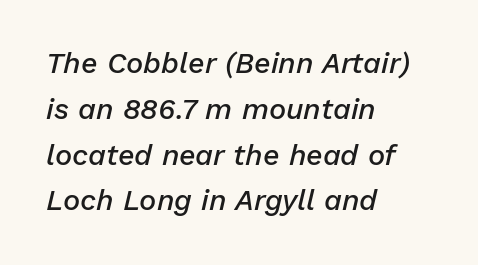
How would I describe the line gaps? Plain and ordinary. Quick note: italic. Leftover space on each line is placed entirely after the last word. Do the characters align in a grid? No, the font is proportional.
